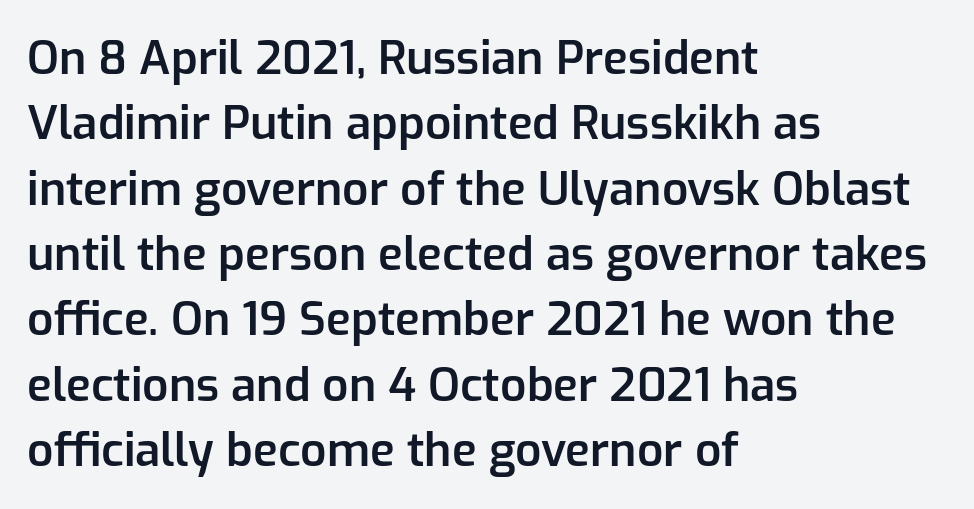
{"serif": "no", "italic": "no", "bold": "semi", "weight": "semibold", "width": "normal", "stroke_contrast": "low", "x_height": "medium", "monospaced": "no", "underline": "no", "align": "left", "line_spacing": "normal", "line_spacing_ratio": 1.42, "letter_spacing": "normal", "letter_spacing_em": 0.0, "glyph_px": 46}
